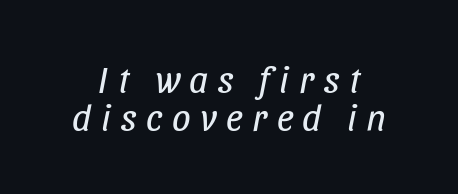
Characters are canted at an angle relative to the baseline's perpendicular. Words float on clear page, feet unadorned. Is the stroke heavy? The answer is a plain regular-or-lighter. The tracking reads as deliberately expanded to a designer's eye. This block would grow much taller if given ordinary leading; it's compressed now. Spacing verdict: proportional, widths tailored to each character.
